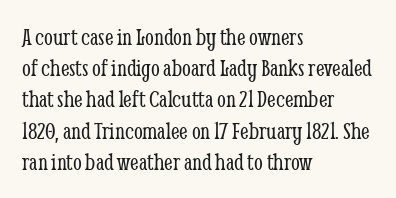
The image shows 25 px text type, upright; set left-aligned, normal line spacing (1.25x), normal letter spacing, not underlined.
